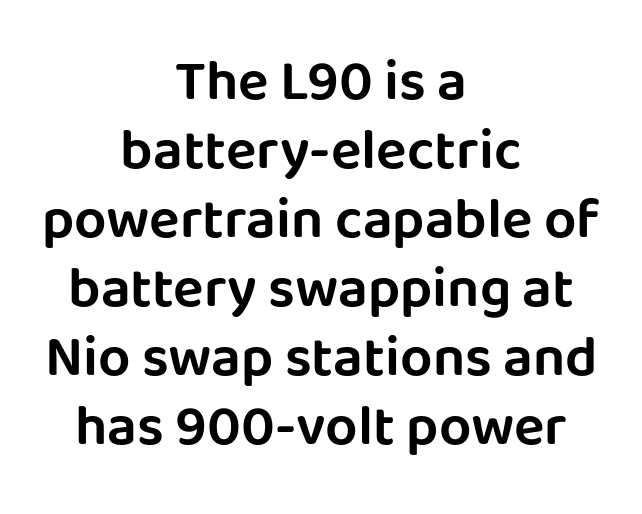
Q: Is the text italic (slanted)? A: No, it is upright.
Q: Is the typeface a serif or a sans-serif typeface? A: Sans-serif.
Q: Is the text underlined? A: No.
Q: How is the paragraph aligned? A: Centered.
Q: Is the spacing between letters normal or unusually wide? A: Normal.
Q: Width (condensed, normal, or wide)? A: Normal.
Q: Stroke contrast? A: Low.
Q: x-height? A: Large.
Q: Monospaced? A: No.
